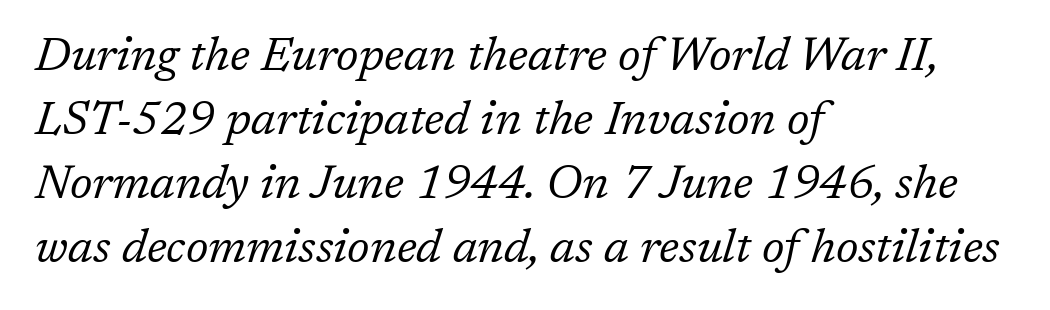
{"serif": "yes", "italic": "yes", "lean": "right", "slant_degrees": 17, "bold": "no", "weight": "regular", "width": "normal", "stroke_contrast": "low", "x_height": "medium", "monospaced": "no", "underline": "no", "align": "left", "line_spacing": "normal", "line_spacing_ratio": 1.36, "letter_spacing": "normal", "letter_spacing_em": 0.0, "glyph_px": 47}
